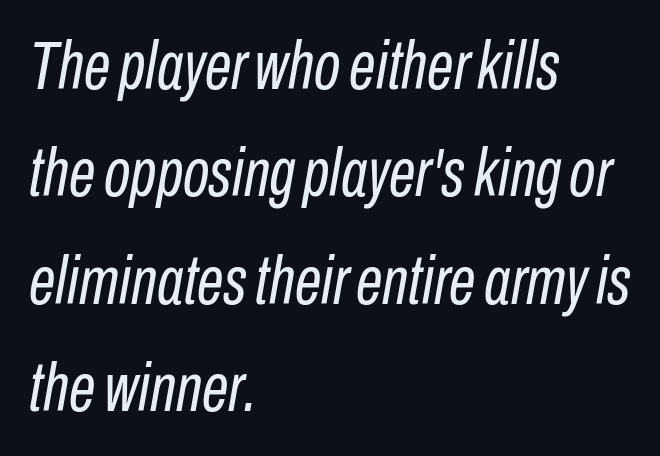
Q: Is the text bold? A: No.
Q: Is the text italic (slanted)? A: Yes, it leans right by about 10 degrees.
Q: Is the text underlined? A: No.
Q: How is the paragraph aligned? A: Left-aligned.
Q: Is the spacing between letters normal or unusually wide? A: Normal.
Q: Is the spacing between lines tight, normal or loose? A: Normal.
Q: Width (condensed, normal, or wide)? A: Condensed.
Q: Stroke contrast? A: Low.
Q: x-height? A: Medium.
Q: Monospaced? A: No.
